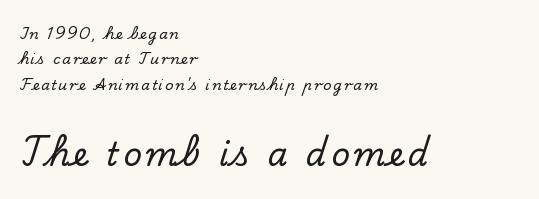
The image shows 32 px serif type; set left-aligned, line spacing 1.81x, not underlined; the second (bottom) block is 2.29x larger; low stroke contrast and a small x-height.
